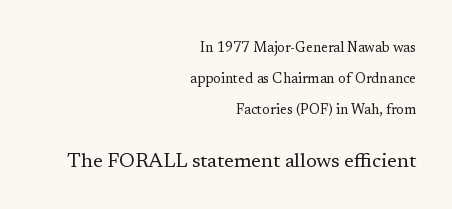
The image shows 20 px text type, upright; set right-aligned, loose line spacing (2.21x), normal letter spacing, not underlined; the second (bottom) block is 1.43x larger.
